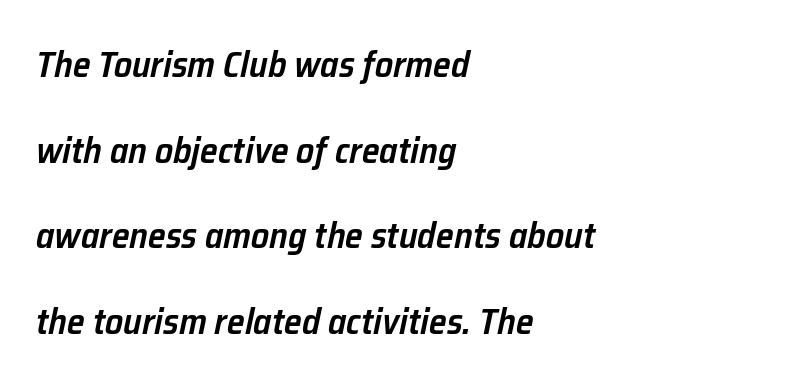
The image shows 36 px semibold type, italic (leaning right); set left-aligned, loose line spacing (2.38x), normal letter spacing, not underlined; low stroke contrast and a medium x-height.
